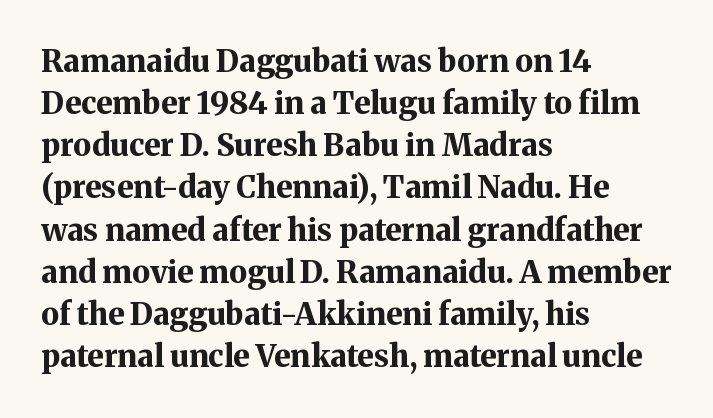
{"serif": "yes", "italic": "no", "bold": "yes", "weight": "bold", "width": "normal", "stroke_contrast": "medium", "x_height": "medium", "monospaced": "no", "underline": "no", "align": "left", "line_spacing": "normal", "line_spacing_ratio": 1.36, "letter_spacing": "normal", "letter_spacing_em": 0.0, "glyph_px": 31}
